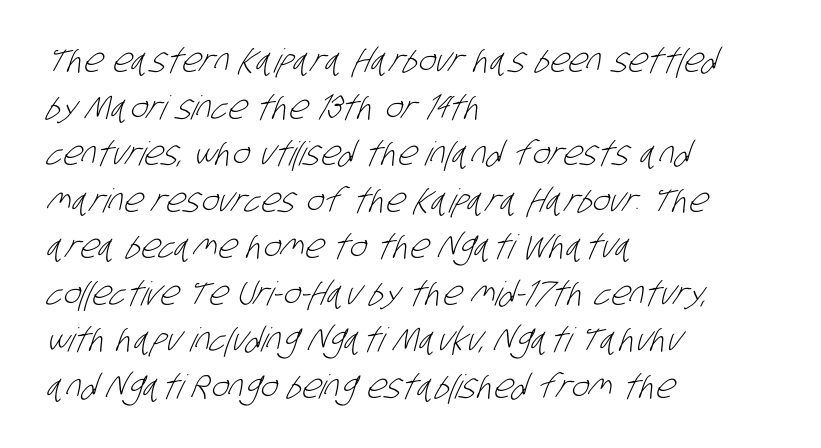
{"serif": "no", "bold": "no", "weight": "light", "width": "condensed", "stroke_contrast": "low", "x_height": "large", "monospaced": "no", "underline": "no", "align": "left", "line_spacing": "normal", "line_spacing_ratio": 1.41, "letter_spacing": "normal", "letter_spacing_em": 0.0, "glyph_px": 33}
